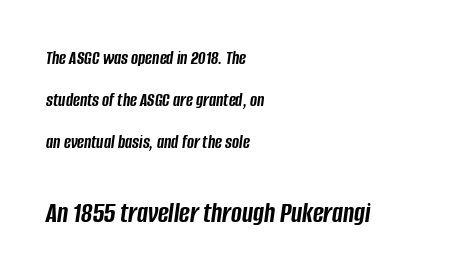
The image shows 29 px semibold, condensed type, italic (leaning right); set left-aligned, loose line spacing (2.21x), normal letter spacing, not underlined; the second (bottom) block is 1.53x larger; low stroke contrast and a large x-height.
